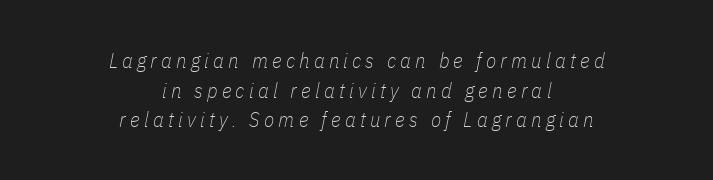
The image shows 21 px text type, italic (leaning right); set centered, normal line spacing (1.41x), unusually wide letter spacing (+0.2 em), not underlined.
